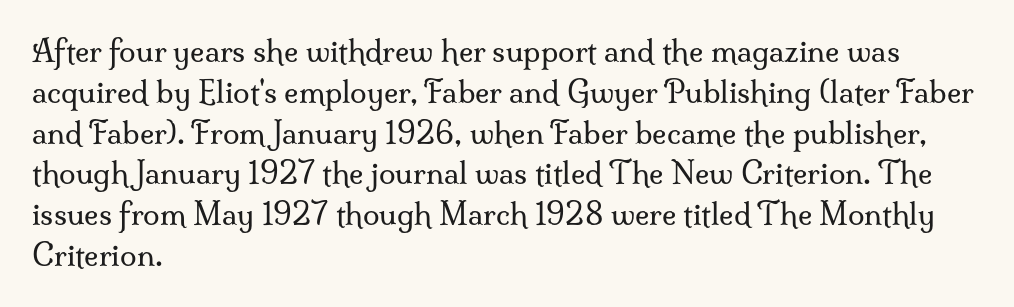
Q: Is the text bold? A: No.
Q: Is the text italic (slanted)? A: No, it is upright.
Q: Is the typeface a serif or a sans-serif typeface? A: Serif.
Q: Is the text underlined? A: No.
Q: How is the paragraph aligned? A: Left-aligned.
Q: Is the spacing between letters normal or unusually wide? A: Normal.
Q: Is the spacing between lines tight, normal or loose? A: Normal.
Q: Width (condensed, normal, or wide)? A: Normal.
Q: Stroke contrast? A: Medium.
Q: x-height? A: Small.
Q: Monospaced? A: No.
